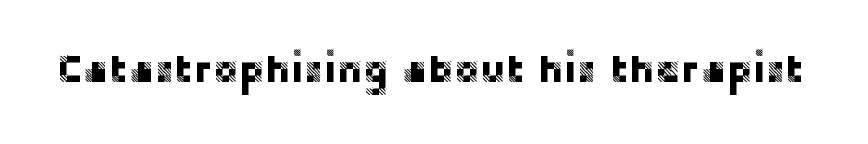
{"serif": "no", "italic": "no", "width": "normal", "stroke_contrast": "low", "x_height": "large", "monospaced": "no", "underline": "no", "letter_spacing": "normal", "letter_spacing_em": 0.0, "glyph_px": 39}
